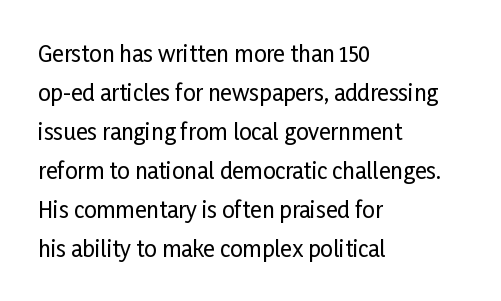
Q: Is the text italic (slanted)? A: No, it is upright.
Q: Is the text underlined? A: No.
Q: How is the paragraph aligned? A: Left-aligned.
Q: Is the spacing between letters normal or unusually wide? A: Normal.
